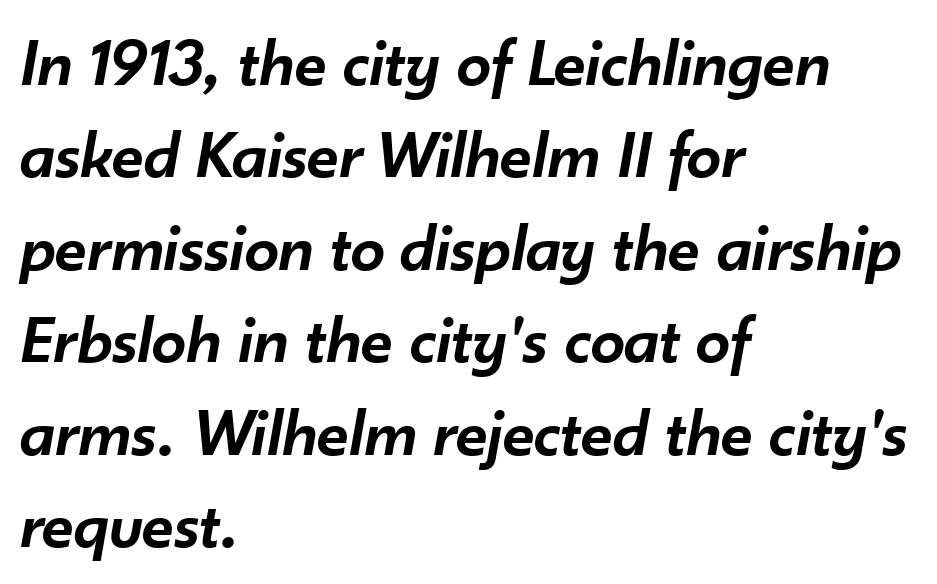
The image shows 69 px semibold type, italic (leaning right); set left-aligned, normal line spacing (1.34x), normal letter spacing, not underlined; low stroke contrast and a small x-height.
